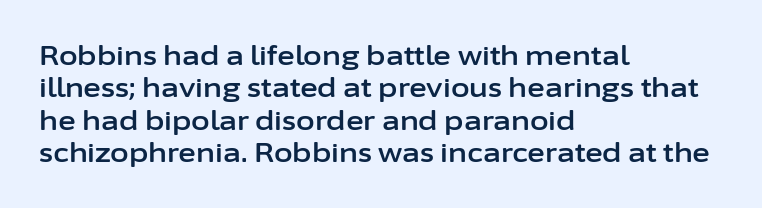
Designer's note — italics off, roman on. The specimen omits any rule beneath the text block's lines. No extra tracking has been applied to these lines. Each line starts at the same left margin while the right side varies.
